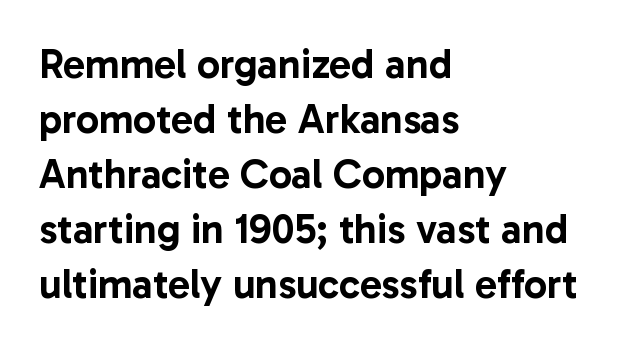
{"serif": "no", "italic": "no", "width": "normal", "stroke_contrast": "low", "x_height": "medium", "monospaced": "no", "underline": "no", "align": "left", "line_spacing": "normal", "line_spacing_ratio": 1.34, "letter_spacing": "normal", "letter_spacing_em": 0.0, "glyph_px": 41}
